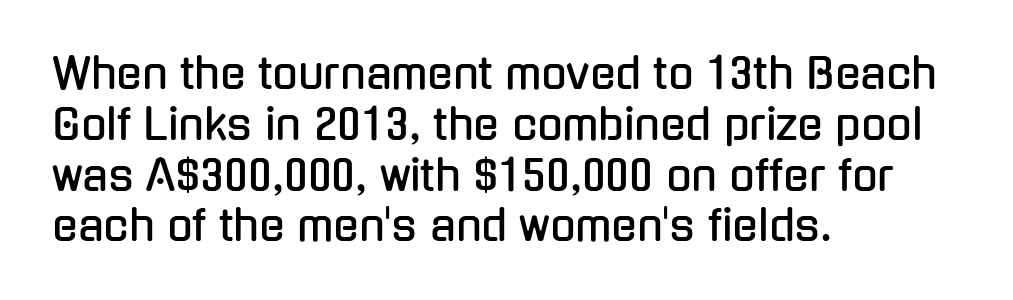
The rendering uses natural spacing where letterforms have individual widths. A classic flush-left, rag-right setting is used for this passage. No word sits above an underline. Posture: vertical. This rendering employs a face without finishing strokes, i.e., a sans-serif. Standard letterfit; no display-style spreading of the glyphs.
